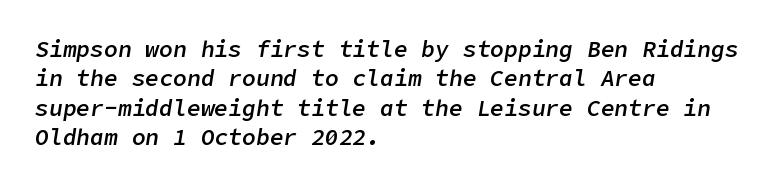
Q: Is the text bold? A: Semi-bold.
Q: Is the text italic (slanted)? A: Yes, it leans right by about 9 degrees.
Q: Is the text underlined? A: No.
Q: How is the paragraph aligned? A: Left-aligned.
Q: Is the spacing between letters normal or unusually wide? A: Normal.
Q: Is the spacing between lines tight, normal or loose? A: Normal.
